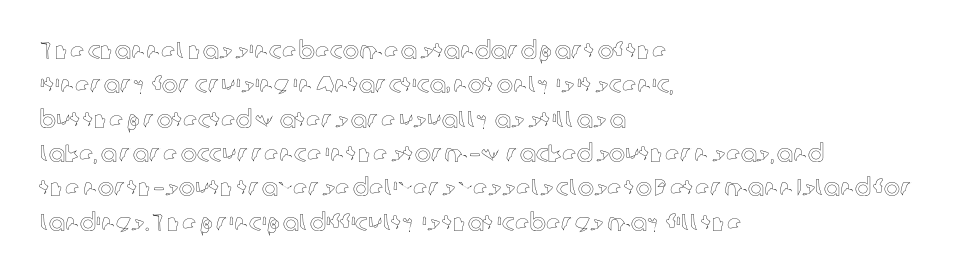
{"italic": "no", "underline": "no", "align": "left", "line_spacing": "normal", "line_spacing_ratio": 1.43, "letter_spacing": "normal", "letter_spacing_em": 0.0, "glyph_px": 24}
